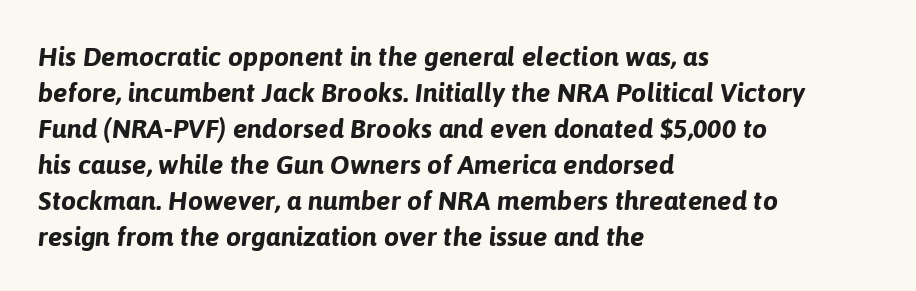
The image shows 27 px bold type, italic (leaning right); set left-aligned, normal line spacing (1.33x), normal letter spacing, not underlined.
